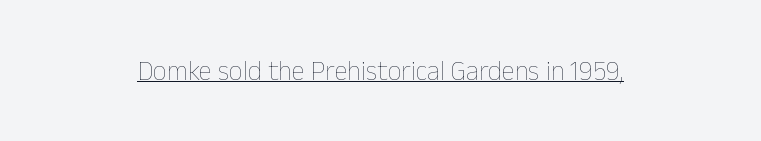
{"italic": "no", "bold": "no", "underline": "yes", "align": "center", "letter_spacing": "normal", "letter_spacing_em": 0.0, "glyph_px": 27}
